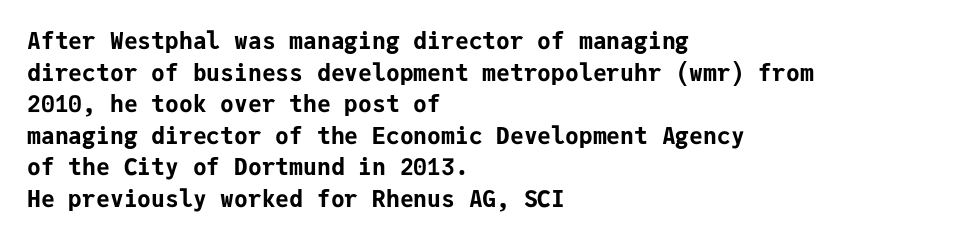
One glance says typical: line gaps are just what's usual. The letters stand upright; this is a roman face. These lines stack with their left ends in a neat column. Bold? Absolutely — the strokes are thick and heavy.
